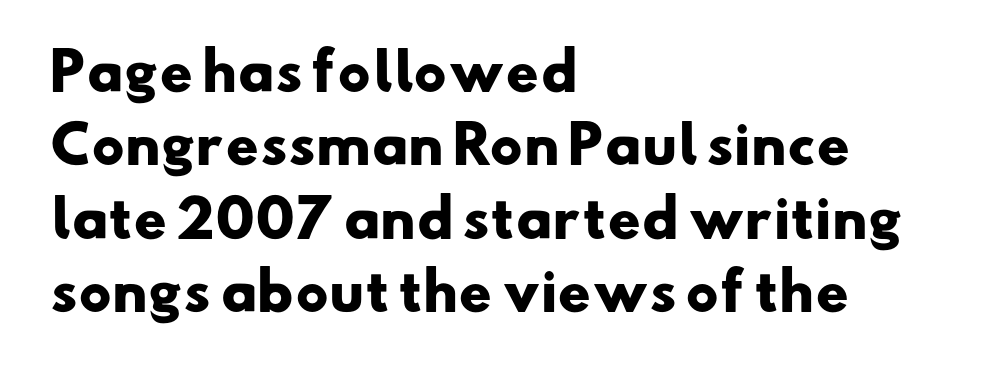
The image shows 51 px heavy, wide sans-serif type; set left-aligned, normal line spacing (1.44x), normal letter spacing, not underlined; low stroke contrast and a small x-height.
